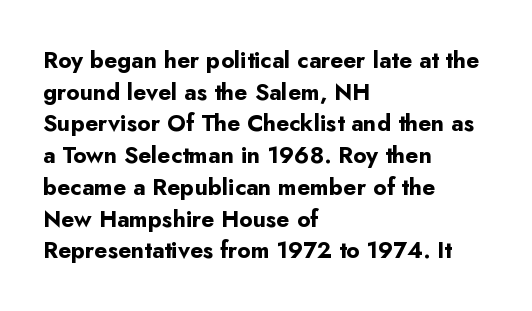
The lines are quadded left. Regular leading. Nothing unusual about the tracking: characters are spaced as the font intends. The font is running at its bold setting. Tall strokes in this sample are plumb rather than angled.
